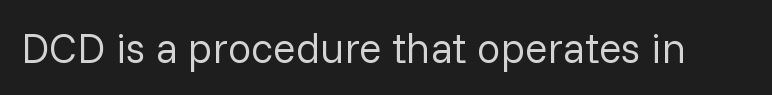
The image shows 42 px regular-weight sans-serif type, upright; set normal letter spacing, not underlined; low stroke contrast and a medium x-height.
